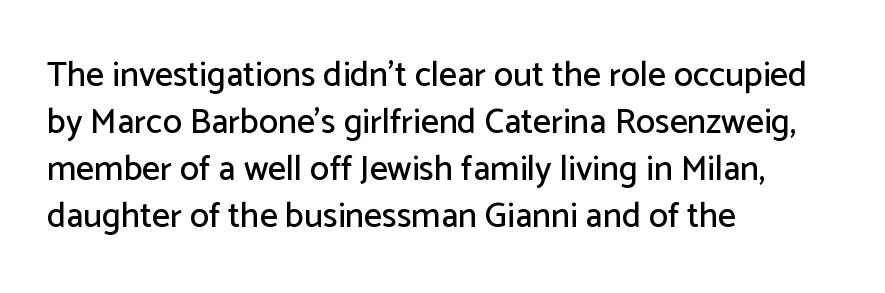
The image shows 35 px sans-serif type, upright; set left-aligned, normal line spacing (1.34x), normal letter spacing, not underlined; low stroke contrast and a medium x-height.
